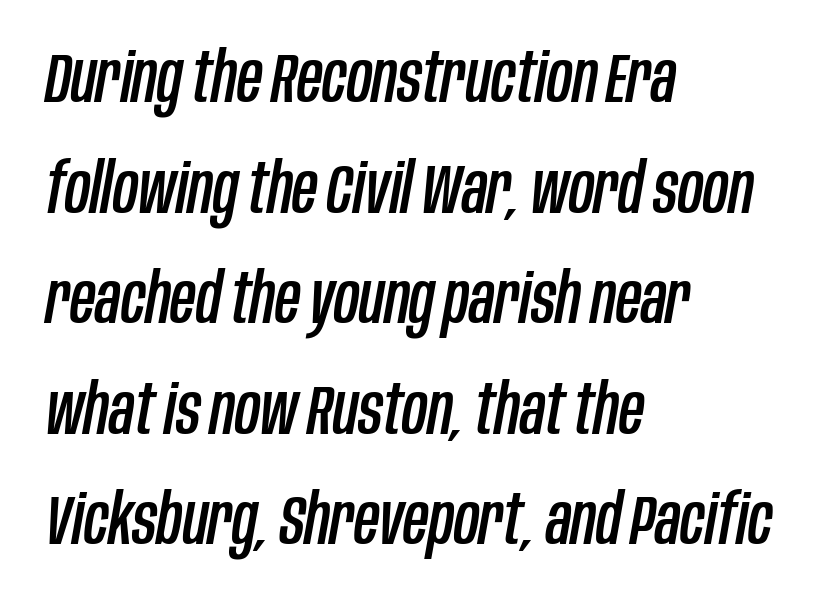
Q: Is the text italic (slanted)? A: Yes, it leans right by about 10 degrees.
Q: Is the text underlined? A: No.
Q: How is the paragraph aligned? A: Left-aligned.
Q: Is the spacing between letters normal or unusually wide? A: Normal.
Q: Is the spacing between lines tight, normal or loose? A: Normal.
Q: Width (condensed, normal, or wide)? A: Condensed.
Q: Stroke contrast? A: Low.
Q: x-height? A: Large.
Q: Monospaced? A: No.
